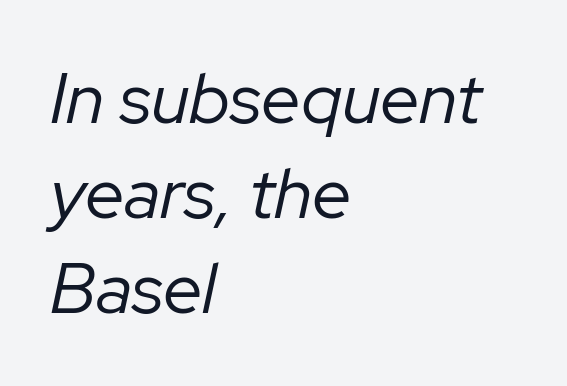
The image shows 71 px regular-weight type, italic (leaning right); set left-aligned, normal line spacing (1.34x), normal letter spacing, not underlined; low stroke contrast and a medium x-height.
